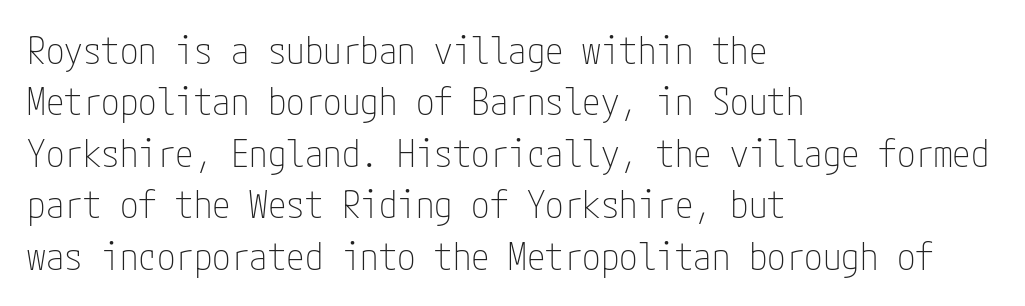
The image shows 37 px thin, condensed sans-serif type, upright; set left-aligned, normal line spacing (1.39x), normal letter spacing, not underlined; low stroke contrast and a medium x-height.
